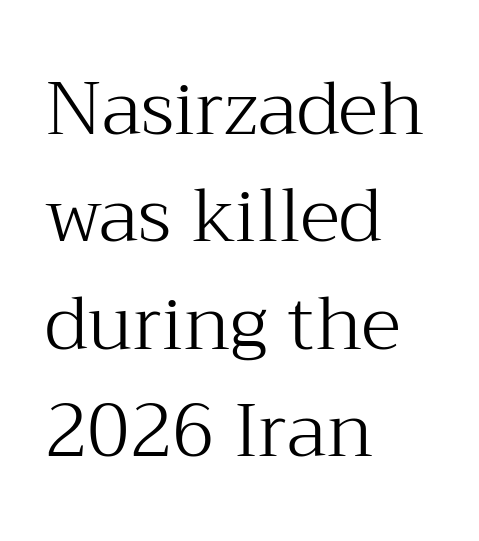
Summary of weight: not heavy and not bold. Alignment: flush left. Note the varied advance widths — an 'i' is clearly narrower than an 'm'. The glyphs in this specimen are seriffed. Upright lettering throughout. Decoration check: the copy has no underline.
